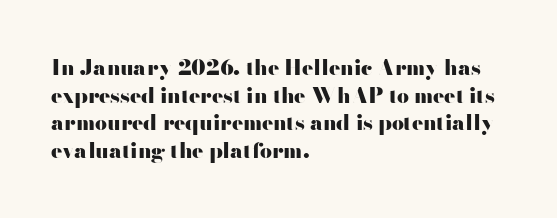
{"italic": "no", "bold": "yes", "underline": "no", "align": "left", "line_spacing": "normal", "line_spacing_ratio": 1.31, "letter_spacing": "normal", "letter_spacing_em": 0.0, "glyph_px": 21}
